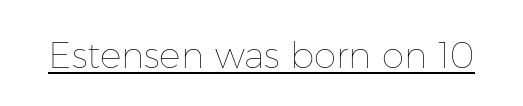
The image shows 36 px thin type, upright; set normal letter spacing, underlined; low stroke contrast and a medium x-height.
